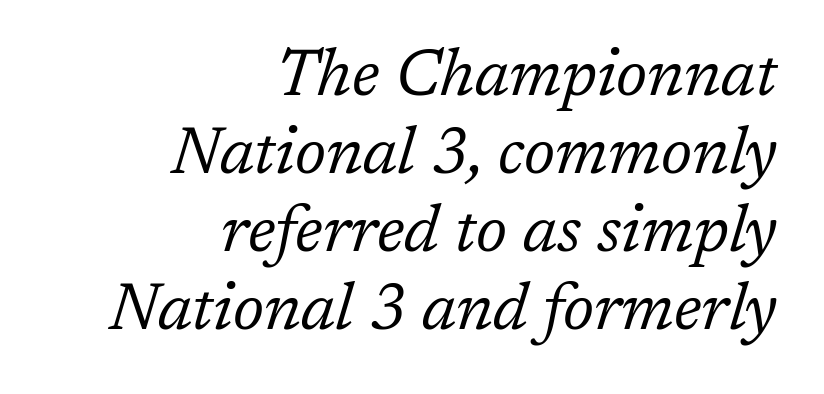
{"serif": "yes", "italic": "yes", "lean": "right", "slant_degrees": 17, "bold": "no", "weight": "regular", "width": "normal", "stroke_contrast": "low", "x_height": "medium", "monospaced": "no", "underline": "no", "align": "right", "line_spacing_ratio": 1.2, "letter_spacing": "normal", "letter_spacing_em": 0.0, "glyph_px": 65}
